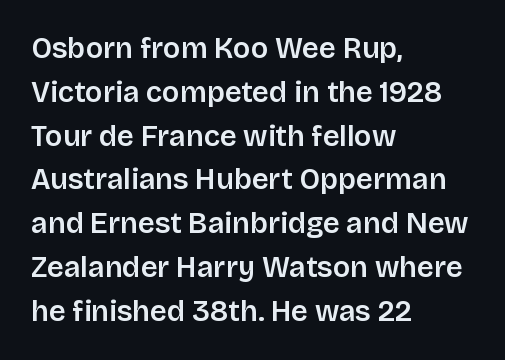
Looks like regular typesetting: each glyph gets only the width it needs. Regarding leading, the lines here are spaced in the standard way. Notice how the passage keeps a crisp vertical edge on the left only. Each row of text sits above clean, open space. The rendering keeps characters at their native spacing. Does the lettering tilt? It doesn't — this is upright.
